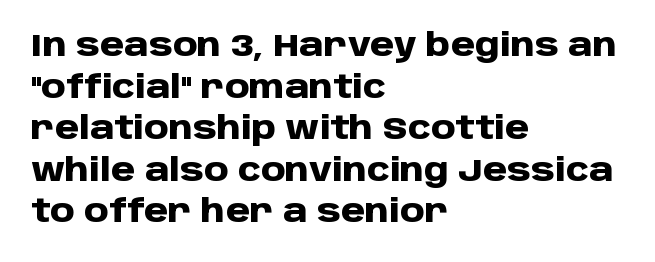
{"serif": "no", "italic": "no", "bold": "yes", "weight": "heavy", "width": "normal", "stroke_contrast": "low", "x_height": "large", "monospaced": "no", "underline": "no", "align": "left", "line_spacing": "normal", "line_spacing_ratio": 1.34, "letter_spacing": "normal", "letter_spacing_em": 0.0, "glyph_px": 31}
